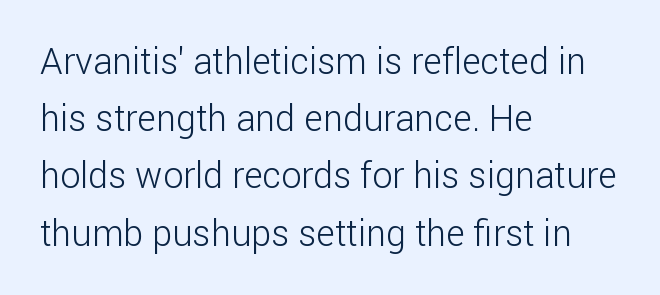
{"serif": "no", "italic": "no", "bold": "no", "weight": "light", "width": "normal", "stroke_contrast": "low", "x_height": "medium", "monospaced": "no", "underline": "no", "align": "left", "line_spacing": "normal", "line_spacing_ratio": 1.59, "letter_spacing": "normal", "letter_spacing_em": 0.0, "glyph_px": 36}
